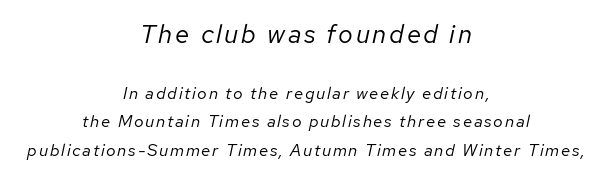
Q: Is the text bold? A: No.
Q: Is the text italic (slanted)? A: Yes, it leans right by about 12 degrees.
Q: Is the text underlined? A: No.
Q: How is the paragraph aligned? A: Centered.
Q: Is the spacing between lines tight, normal or loose? A: Normal.
Q: Which block of text is set in a larger size, the first (top) or the second (bottom)? A: The first (top) one.
